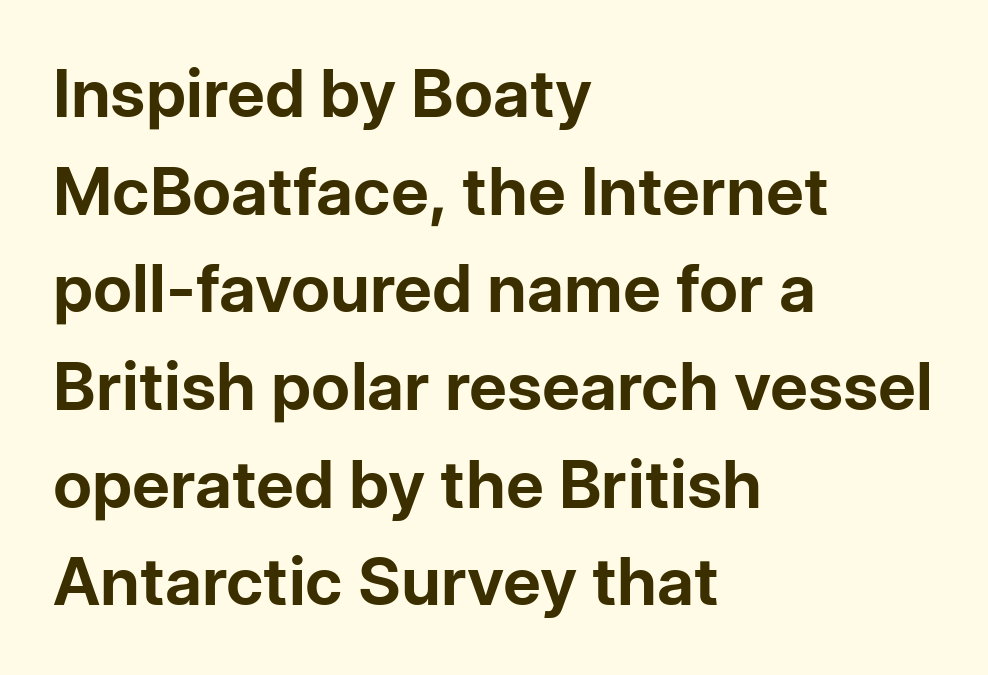
{"serif": "no", "italic": "no", "bold": "yes", "weight": "bold", "width": "normal", "stroke_contrast": "low", "x_height": "medium", "monospaced": "no", "underline": "no", "align": "left", "line_spacing": "normal", "line_spacing_ratio": 1.48, "letter_spacing": "normal", "letter_spacing_em": 0.0, "glyph_px": 66}
